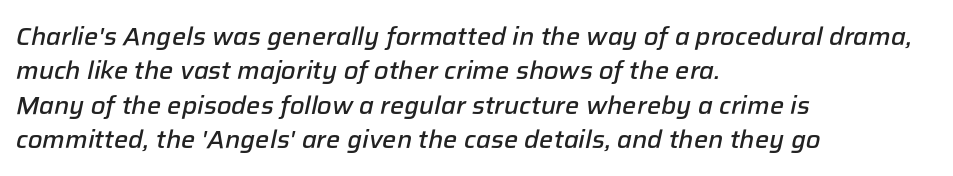
Left-aligned paragraph, ragged on the right. No extra tracking has been applied to these lines. Look at the stroke-to-counter ratio: somewhat heavy, a semibold. The strip under each line holds only bare page.
